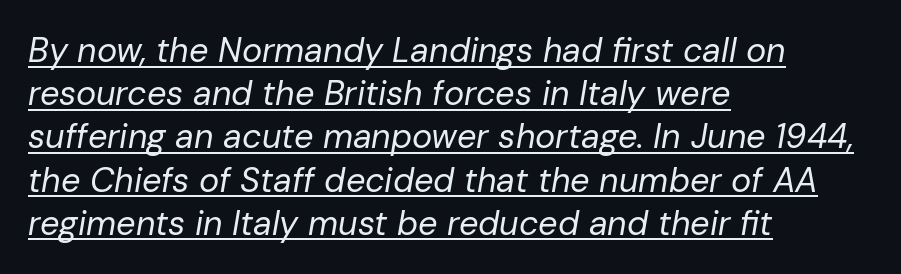
Honestly, the letter spacing is just normal — you wouldn't notice it. Does the lettering tilt? It does — this is italic. Each stroke keeps to a modest, everyday thickness or less. Is this a fixed-width face? No — the glyphs have proportional, varying widths.
